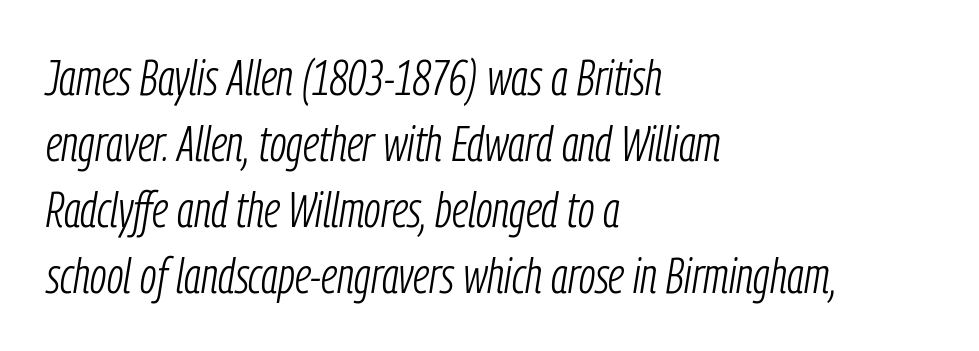
Each letter keeps its own natural width here, so spacing adapts to shape. Every character sits at an angle, as italics do. The compositor pushed each line to the left boundary. Is the letter spacing exaggerated? No — it looks like the ordinary default. Honestly, the row spacing looks completely unremarkable.
